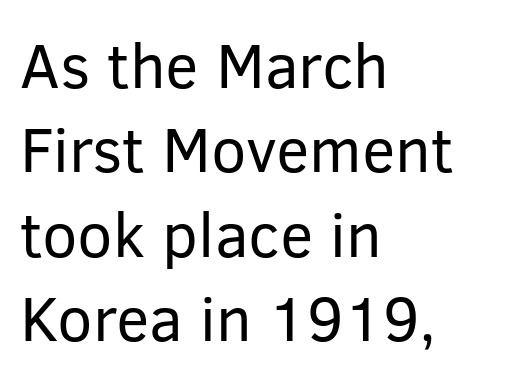
Is the block centered? No — it sits flush against the left margin. Does the leading feel generous? No, just average. The typeface has the unassuming heft of standard copy or less. The gap between lines stays unmarked.
